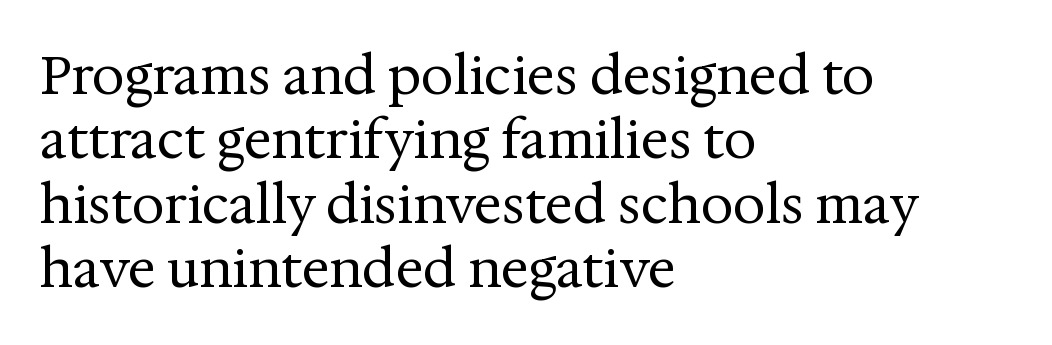
Q: Is the text bold? A: No.
Q: Is the text italic (slanted)? A: No, it is upright.
Q: Is the typeface a serif or a sans-serif typeface? A: Serif.
Q: Is the text underlined? A: No.
Q: How is the paragraph aligned? A: Left-aligned.
Q: Is the spacing between letters normal or unusually wide? A: Normal.
Q: Width (condensed, normal, or wide)? A: Normal.
Q: Stroke contrast? A: Medium.
Q: x-height? A: Medium.
Q: Monospaced? A: No.
